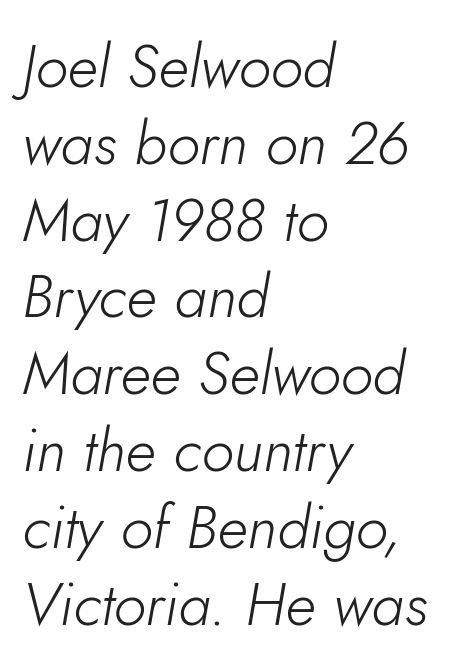
The image shows 60 px light type, italic (leaning right); set left-aligned, normal line spacing (1.28x), normal letter spacing, not underlined; low stroke contrast and a small x-height.
